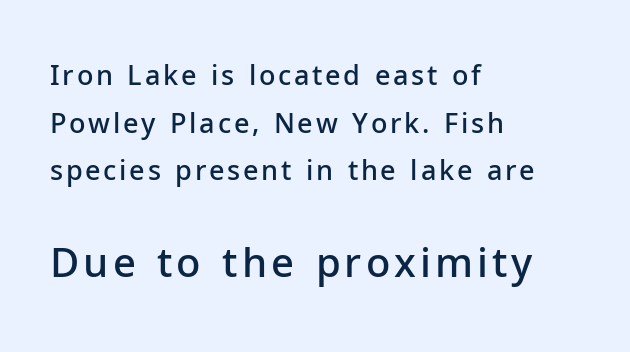
The image shows 40 px semibold sans-serif type, upright; set left-aligned, line spacing 1.76x, not underlined; the second (bottom) block is 1.48x larger; low stroke contrast and a medium x-height.
